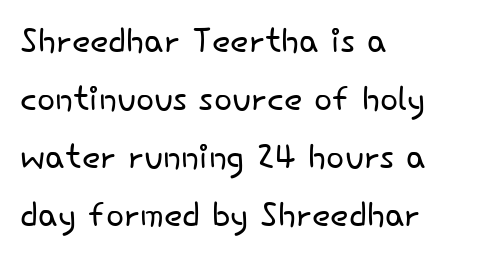
The line texture is even and compact thanks to regular tracking. Each line starts at the same left margin while the right side varies. Ink coverage per letter is moderate at most. Beneath every word, the page is bare.
